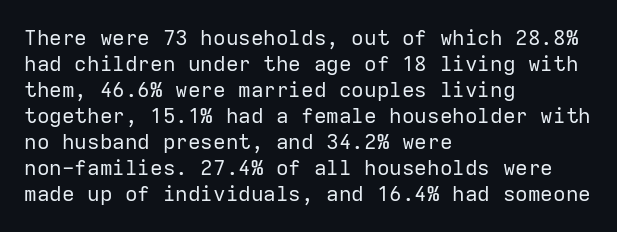
The image shows 21 px text type, upright; set left-aligned, line spacing 1.24x, normal letter spacing, not underlined.
